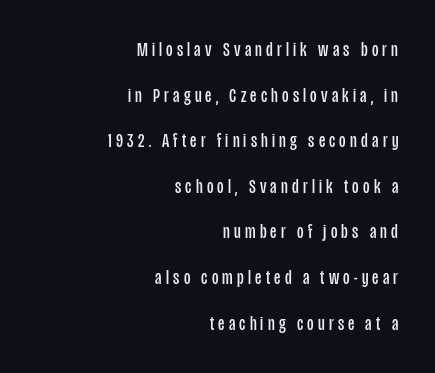
Q: Is the text bold? A: No.
Q: Is the text italic (slanted)? A: No, it is upright.
Q: Is the text underlined? A: No.
Q: How is the paragraph aligned? A: Right-aligned.
Q: Is the spacing between letters normal or unusually wide? A: Unusually wide.
Q: Is the spacing between lines tight, normal or loose? A: Loose.
